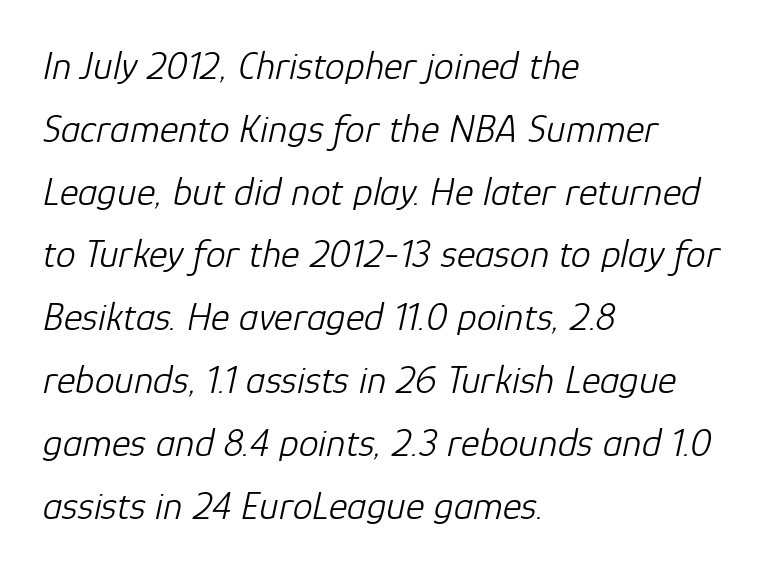
The image shows 40 px light type, italic (leaning right); set left-aligned, normal line spacing (1.57x), normal letter spacing, not underlined; low stroke contrast and a medium x-height.
